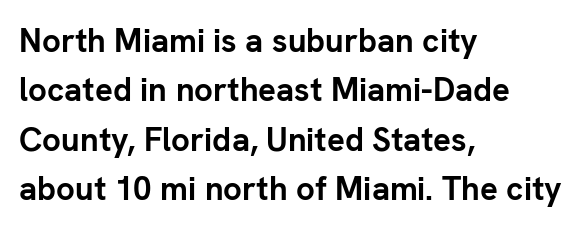
Rows of type keep a routine distance in the vertical direction. This sample uses plain, unmodified letter spacing. In terms of weight, the rendering is a true, heavy bold. These lines are set flush left with a ragged right edge.
